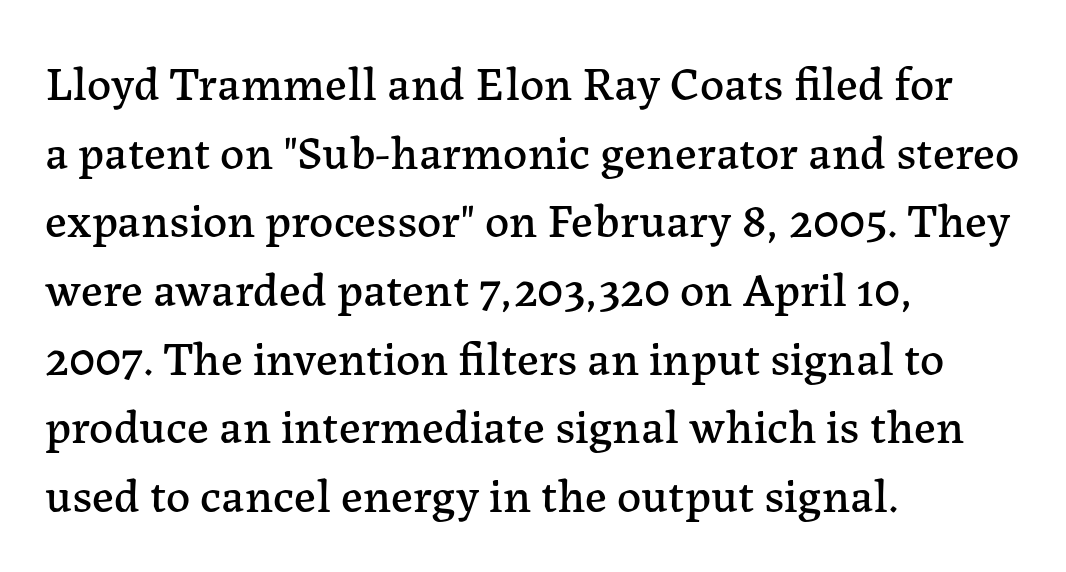
{"serif": "yes", "italic": "no", "width": "normal", "stroke_contrast": "low", "x_height": "medium", "monospaced": "no", "underline": "no", "align": "left", "line_spacing": "normal", "line_spacing_ratio": 1.43, "letter_spacing": "normal", "letter_spacing_em": 0.0, "glyph_px": 48}
